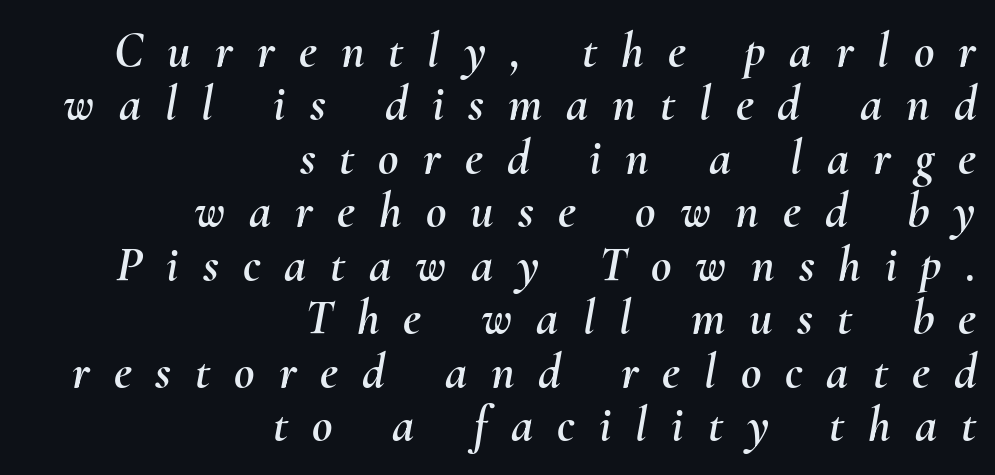
Q: Is the text italic (slanted)? A: Yes, it leans right by about 10 degrees.
Q: Is the text underlined? A: No.
Q: How is the paragraph aligned? A: Right-aligned.
Q: Is the spacing between letters normal or unusually wide? A: Unusually wide.
Q: Is the spacing between lines tight, normal or loose? A: Tight.
Q: Width (condensed, normal, or wide)? A: Normal.
Q: Stroke contrast? A: Medium.
Q: x-height? A: Small.
Q: Monospaced? A: No.
